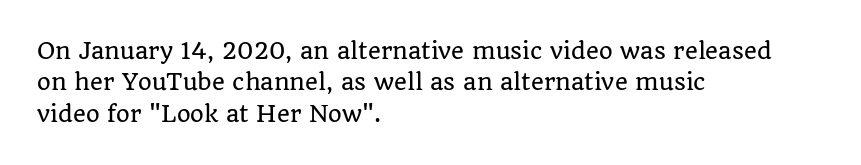
Quick note: underline off. Interline gaps are of average width in this sample. Notice how the stems are strictly vertical — no italics here. How are the letters spaced? Ordinarily, with no added tracking. The lines are quadded left.
